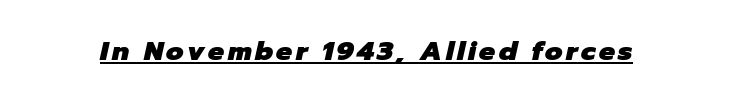
{"italic": "yes", "lean": "right", "slant_degrees": 12, "bold": "yes", "underline": "yes", "glyph_px": 27}
